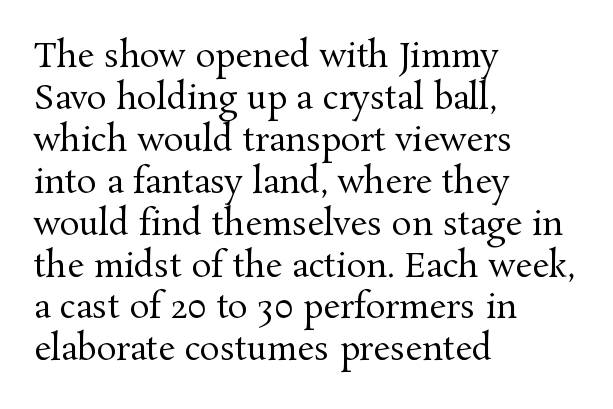
{"serif": "yes", "italic": "no", "bold": "no", "weight": "regular", "width": "normal", "stroke_contrast": "medium", "x_height": "medium", "monospaced": "no", "underline": "no", "align": "left", "line_spacing": "normal", "line_spacing_ratio": 1.27, "letter_spacing": "normal", "letter_spacing_em": 0.0, "glyph_px": 33}
